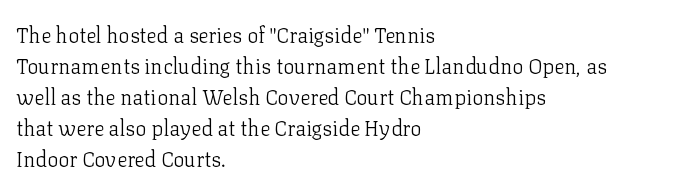
No chunkiness to these letters — they're not bold. The area under the type is left untouched. This rendering uses left alignment, leaving the right contour irregular. The font's upright variant was chosen for this text. Compared with typical body copy, the letter spacing here is the same.
